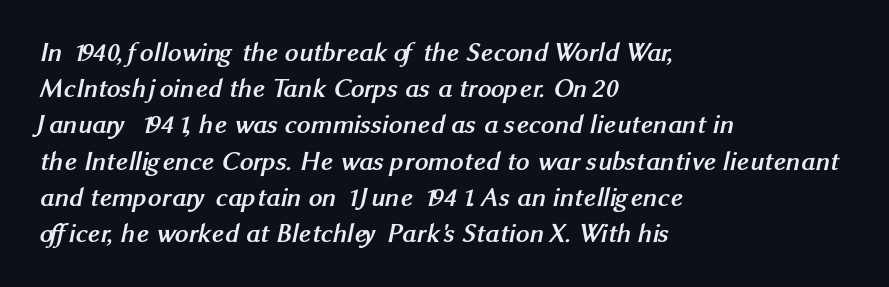
The image shows 27 px bold type; set left-aligned, normal line spacing (1.34x), normal letter spacing, not underlined.
